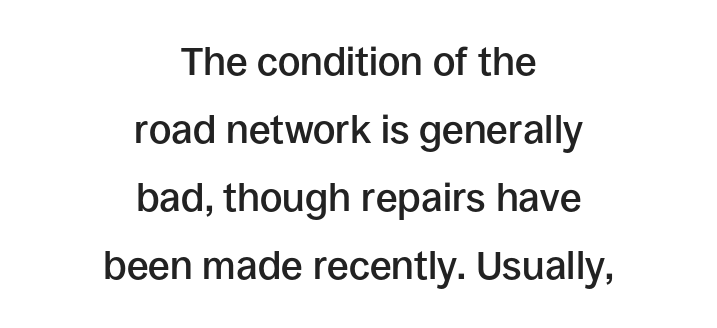
Centered paragraph, ragged on both sides. Stroke thickness is moderately raised; the sample reads as semibold. Decoration check: the copy has no underline. Inter-character spacing is left at the font's built-in metrics. This sample has the flowing, uneven cadence of proportional lettering. This sample uses an upright cut, with every glyph sitting square on the baseline.
